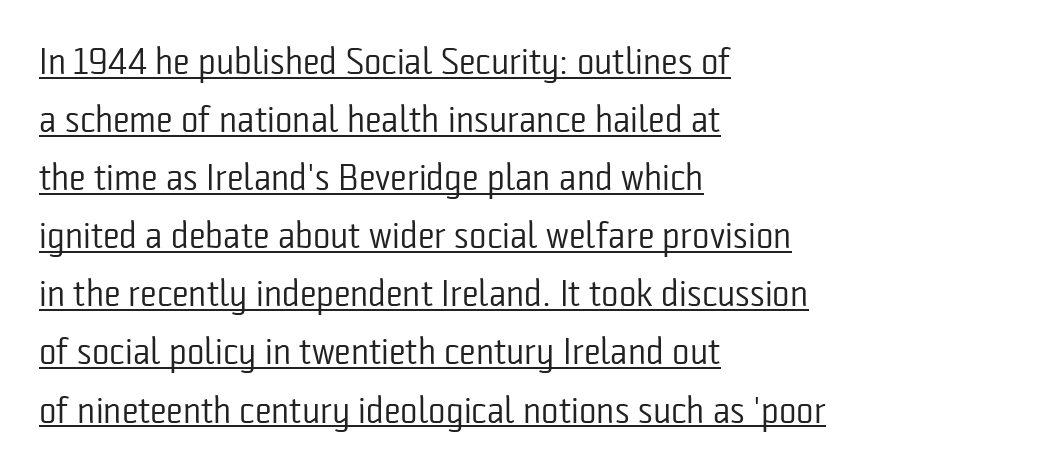
Horizontal alignment here is leftward, the default for most running prose. Observe the ordinary spacing: letters are neighbours, not strangers. The letterforms sit at book weight or below. This sample uses a sans-serif face. This sample has the flowing, uneven cadence of proportional lettering. Ordinary non-slanted type is in use.
